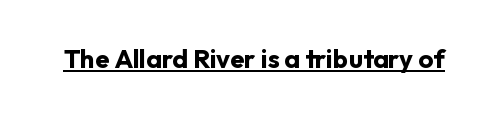
No extra tracking has been applied to these lines. Glance below the letters and you will spot a drawn line. Quick note: not italic, upright. The letters are bold, with thick, heavy strokes.
